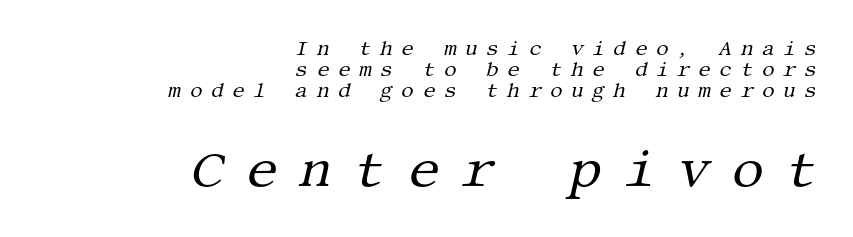
The font sits on the lighter half of the weight spectrum, regular included. Alignment: flush right. The passage shown has open, widely tracked lettering throughout. Serif or sans? Serif — the stroke terminals have little feet. The glyphs are unaccompanied by any horizontal stroke below them.
